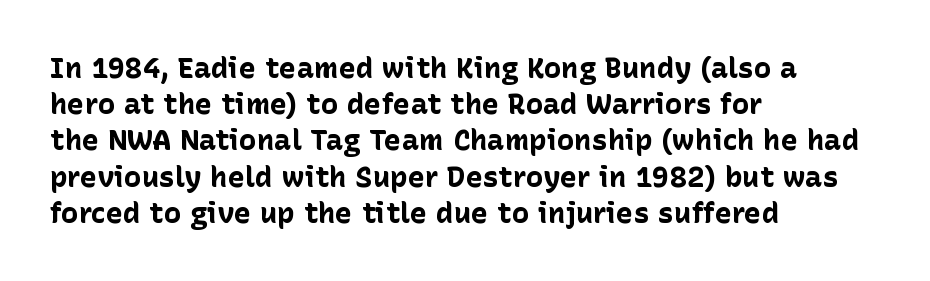
{"serif": "no", "italic": "no", "bold": "yes", "weight": "bold", "width": "normal", "stroke_contrast": "low", "x_height": "medium", "monospaced": "no", "underline": "no", "align": "left", "line_spacing": "normal", "line_spacing_ratio": 1.25, "letter_spacing": "normal", "letter_spacing_em": 0.0, "glyph_px": 29}
